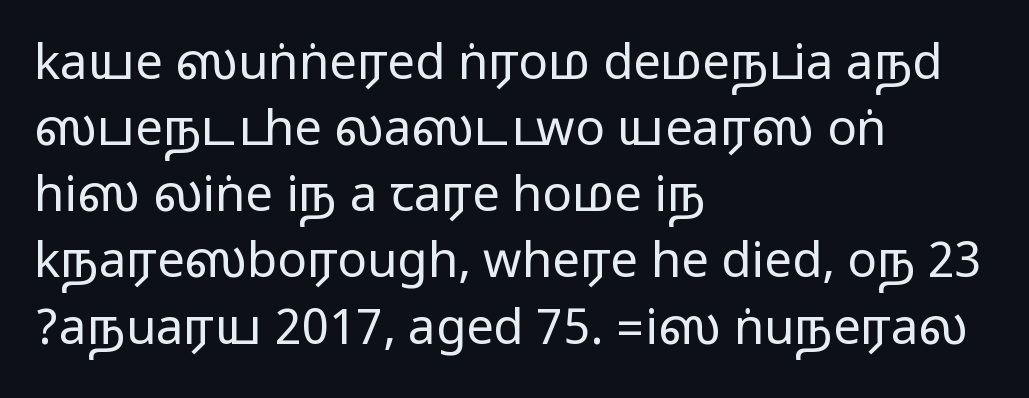
{"serif": "no", "italic": "no", "width": "wide", "stroke_contrast": "medium", "monospaced": "no", "underline": "no", "align": "left", "line_spacing": "normal", "line_spacing_ratio": 1.35, "letter_spacing": "normal", "letter_spacing_em": 0.0, "glyph_px": 49}
